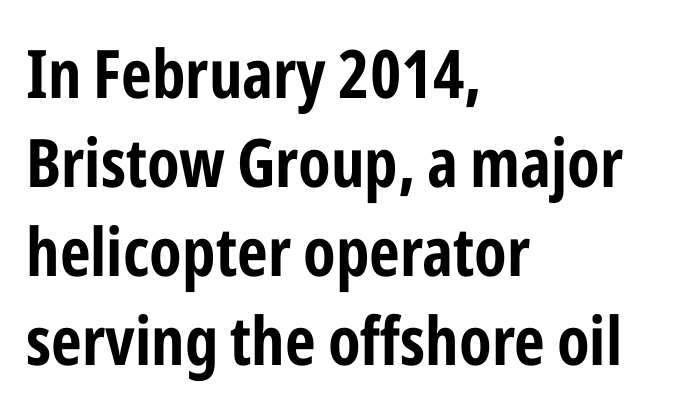
{"serif": "no", "italic": "no", "bold": "yes", "weight": "bold", "width": "condensed", "stroke_contrast": "low", "x_height": "medium", "monospaced": "no", "underline": "no", "align": "left", "line_spacing": "normal", "line_spacing_ratio": 1.33, "letter_spacing": "normal", "letter_spacing_em": 0.0, "glyph_px": 67}
